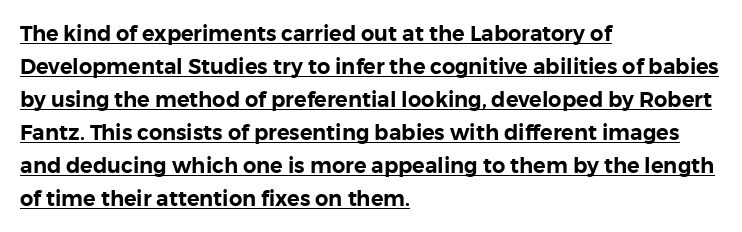
The image shows 21 px text type, upright; set left-aligned, normal line spacing (1.57x), normal letter spacing, underlined.
